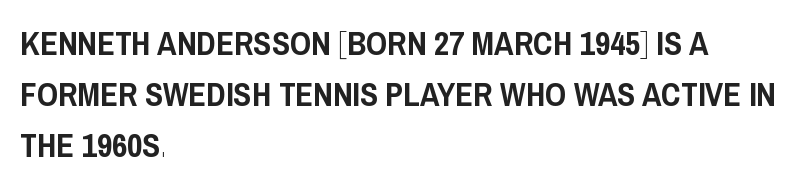
{"serif": "no", "italic": "no", "width": "condensed", "stroke_contrast": "low", "x_height": "large", "monospaced": "no", "underline": "no", "align": "left", "line_spacing": "normal", "line_spacing_ratio": 1.55, "letter_spacing": "normal", "letter_spacing_em": 0.0, "glyph_px": 33}
